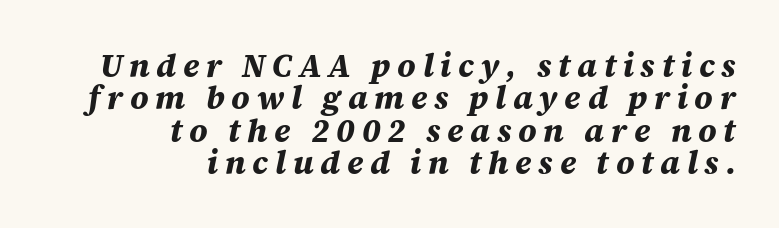
Q: Is the text bold? A: Yes.
Q: Is the text italic (slanted)? A: Yes, it leans right by about 12 degrees.
Q: Is the text underlined? A: No.
Q: How is the paragraph aligned? A: Right-aligned.
Q: Is the spacing between letters normal or unusually wide? A: Unusually wide.
Q: Is the spacing between lines tight, normal or loose? A: Tight.
Q: Width (condensed, normal, or wide)? A: Normal.
Q: Stroke contrast? A: Medium.
Q: x-height? A: Large.
Q: Monospaced? A: No.
